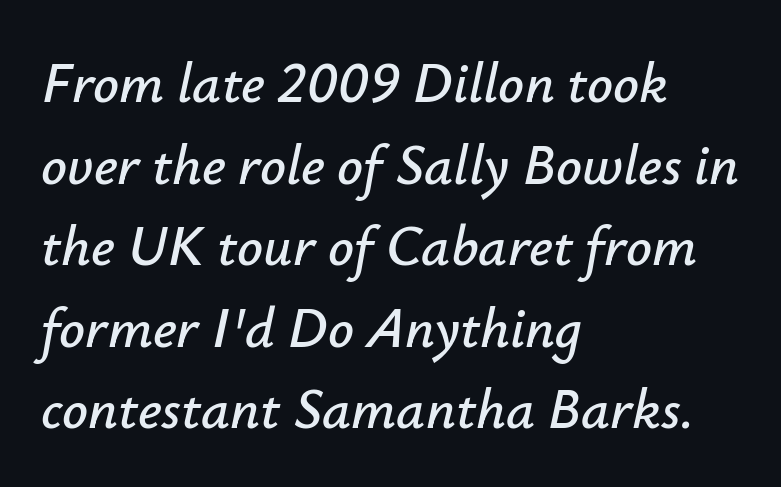
Q: Is the text italic (slanted)? A: Yes, it leans right by about 12 degrees.
Q: Is the text underlined? A: No.
Q: How is the paragraph aligned? A: Left-aligned.
Q: Is the spacing between letters normal or unusually wide? A: Normal.
Q: Is the spacing between lines tight, normal or loose? A: Normal.
Q: Width (condensed, normal, or wide)? A: Normal.
Q: Stroke contrast? A: Low.
Q: x-height? A: Small.
Q: Monospaced? A: No.
